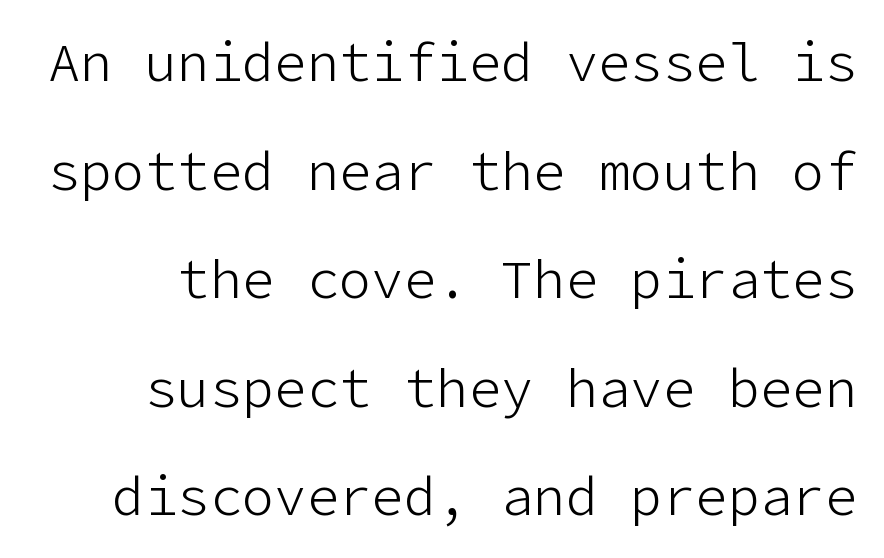
The cut favours lightness, reaching ordinary text weight at its darkest. Glance below the letters and you will spot only blank space. If you measured baseline to baseline, you'd find a long distance. No feet cap the strokes, marking this as sans-serif type. The lettering stays uniformly vertical, giving the passage a roman look. The face used here is rendered with its standard letterfit.
